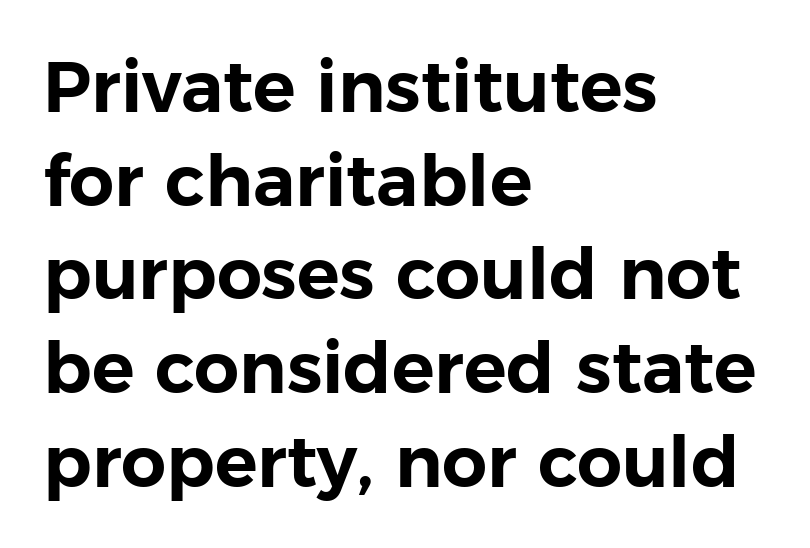
The image shows 71 px sans-serif type, upright; set left-aligned, normal line spacing (1.32x), normal letter spacing, not underlined; low stroke contrast and a medium x-height.
